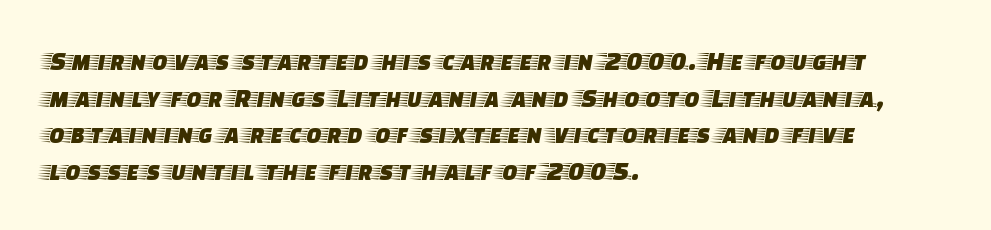
Q: Is the text italic (slanted)? A: Yes.
Q: Is the typeface a serif or a sans-serif typeface? A: Serif.
Q: Is the text underlined? A: No.
Q: How is the paragraph aligned? A: Left-aligned.
Q: Is the spacing between letters normal or unusually wide? A: Normal.
Q: Is the spacing between lines tight, normal or loose? A: Normal.
Q: Width (condensed, normal, or wide)? A: Wide.
Q: Stroke contrast? A: Low.
Q: x-height? A: Large.
Q: Monospaced? A: No.
